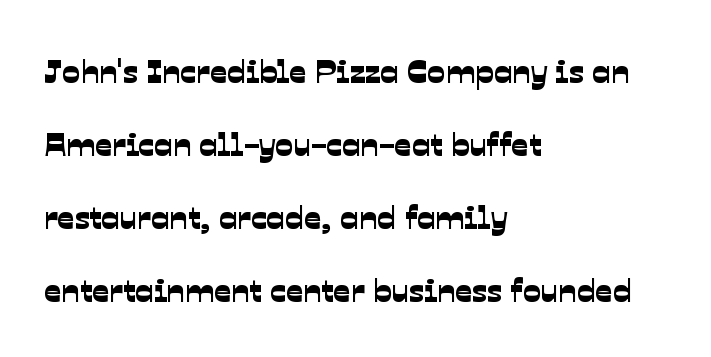
The image shows 34 px sans-serif type; set left-aligned, loose line spacing (2.15x), normal letter spacing, not underlined; low stroke contrast and a medium x-height.
